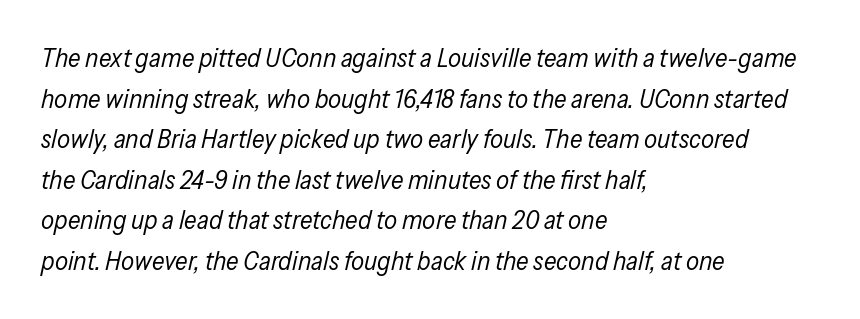
Q: Is the text bold? A: No.
Q: Is the text italic (slanted)? A: Yes, it leans right by about 13 degrees.
Q: Is the text underlined? A: No.
Q: How is the paragraph aligned? A: Left-aligned.
Q: Is the spacing between letters normal or unusually wide? A: Normal.
Q: Is the spacing between lines tight, normal or loose? A: Normal.
